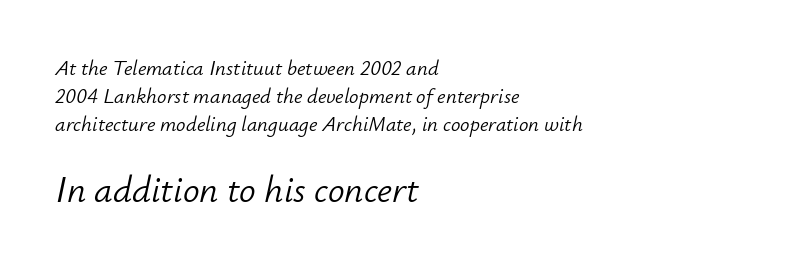
The image shows 37 px light type, italic (leaning right); set left-aligned, normal line spacing (1.33x), normal letter spacing, not underlined; the second (bottom) block is 1.76x larger; low stroke contrast and a small x-height.
